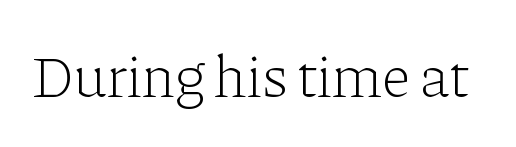
The face used here is seriffed, in the tradition of book romans. Unlike italic type, these characters show no tilt at all. No word sits above an underline. Students, note that the glyphs here touch the page at normal intervals.
